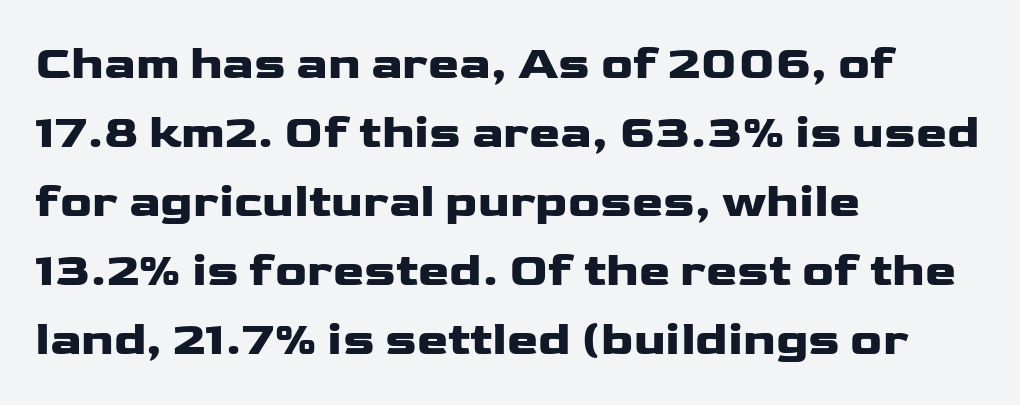
{"serif": "no", "italic": "no", "bold": "yes", "weight": "heavy", "width": "wide", "stroke_contrast": "low", "x_height": "medium", "monospaced": "no", "underline": "no", "align": "left", "line_spacing": "normal", "line_spacing_ratio": 1.47, "letter_spacing": "normal", "letter_spacing_em": 0.0, "glyph_px": 47}
